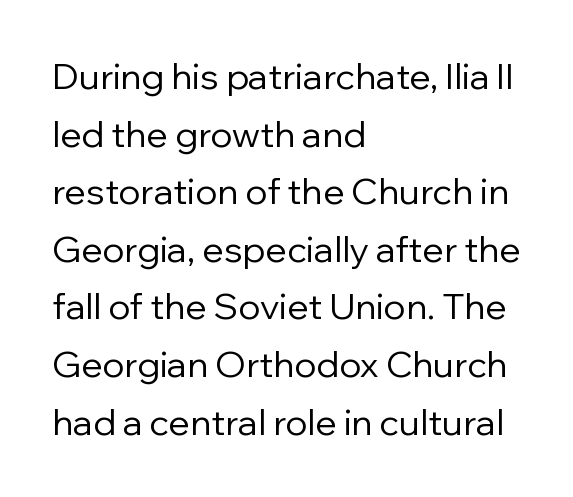
The letters stand straight up with perfectly vertical stems. This rendering features lettering with no underline. Successive baselines arrive at the customary interval. Counters stay open thanks to moderate or lighter strokes. Standard letterfit; no display-style spreading of the glyphs.
